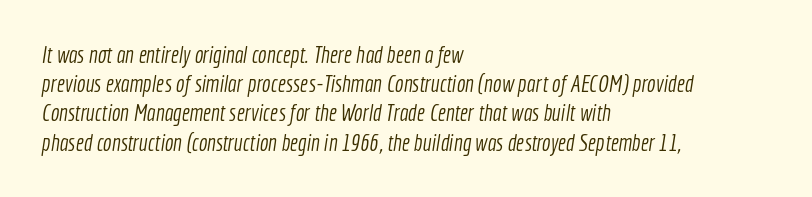
These lines keep a tight, regular rhythm from letter to letter. The weight tops out at a normal text grade. The passage is arranged the way most books set body copy — flush left. A typesetter would call this leading conventional body-copy spacing. The baseline area is clear.
